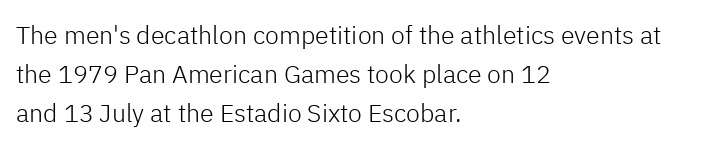
{"italic": "no", "bold": "no", "underline": "no", "align": "left", "line_spacing": "normal", "line_spacing_ratio": 1.57, "letter_spacing": "normal", "letter_spacing_em": 0.0, "glyph_px": 25}
